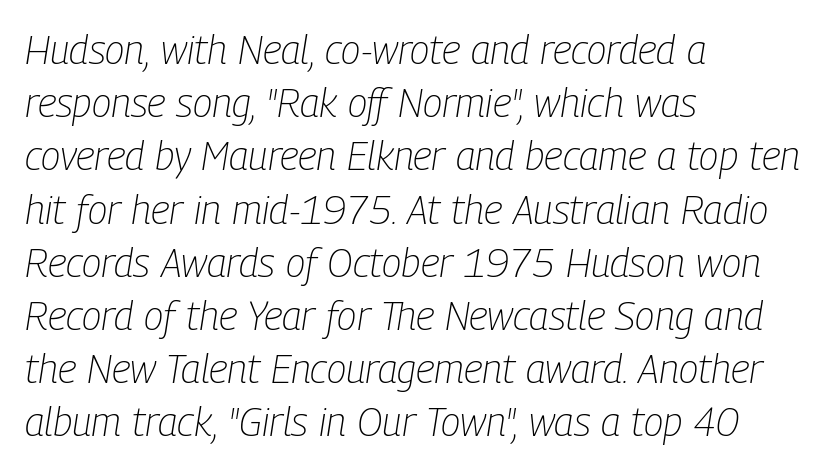
This is oblique type, the kind used for emphasis or titles. The typesetter chose a ragged-right arrangement here. The line-height multiplier appears to be the usual default. Quick note: underline off. Caption: face not bold, strokes unweighted. Character widths vary here, with narrow letters taking less room than wide ones.
